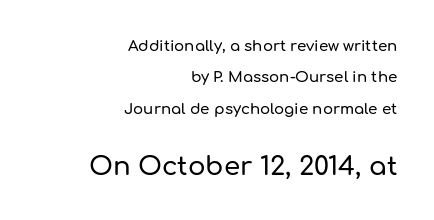
Q: Is the text italic (slanted)? A: No, it is upright.
Q: Is the text underlined? A: No.
Q: How is the paragraph aligned? A: Right-aligned.
Q: Is the spacing between letters normal or unusually wide? A: Normal.
Q: Is the spacing between lines tight, normal or loose? A: Loose.
Q: Which block of text is set in a larger size, the first (top) or the second (bottom)? A: The second (bottom) one.
